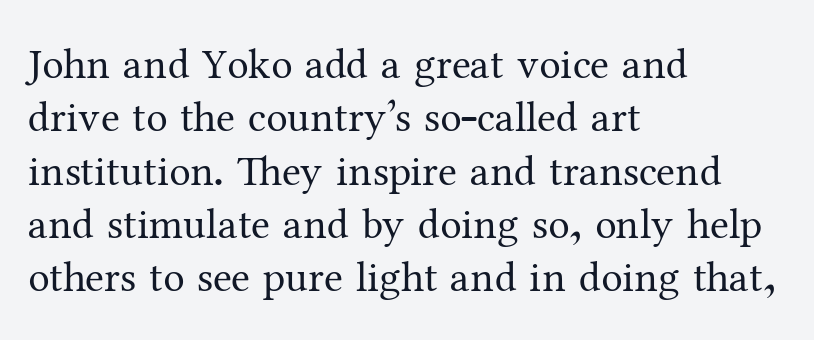
{"serif": "yes", "italic": "no", "bold": "no", "weight": "regular", "width": "normal", "stroke_contrast": "medium", "x_height": "medium", "monospaced": "no", "underline": "no", "align": "left", "line_spacing_ratio": 1.24, "letter_spacing": "normal", "letter_spacing_em": 0.0, "glyph_px": 43}
